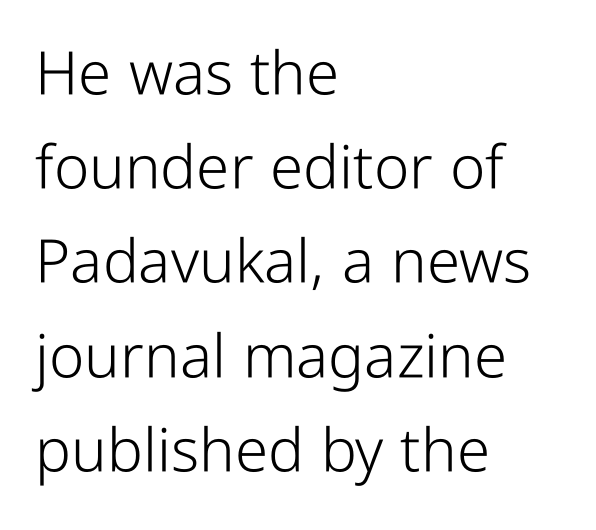
Q: Is the text bold? A: No.
Q: Is the text italic (slanted)? A: No, it is upright.
Q: Is the typeface a serif or a sans-serif typeface? A: Sans-serif.
Q: Is the text underlined? A: No.
Q: How is the paragraph aligned? A: Left-aligned.
Q: Is the spacing between letters normal or unusually wide? A: Normal.
Q: Is the spacing between lines tight, normal or loose? A: Normal.
Q: Width (condensed, normal, or wide)? A: Condensed.
Q: Stroke contrast? A: Low.
Q: x-height? A: Medium.
Q: Monospaced? A: No.
